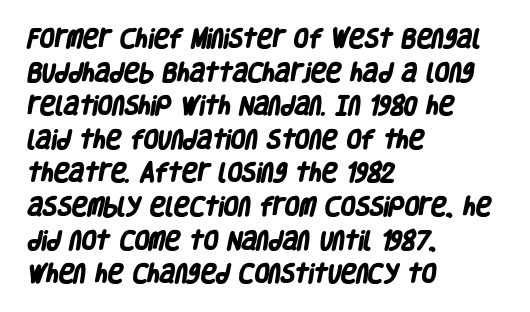
The image shows 21 px bold type; set left-aligned, normal line spacing (1.6x), normal letter spacing, not underlined.
